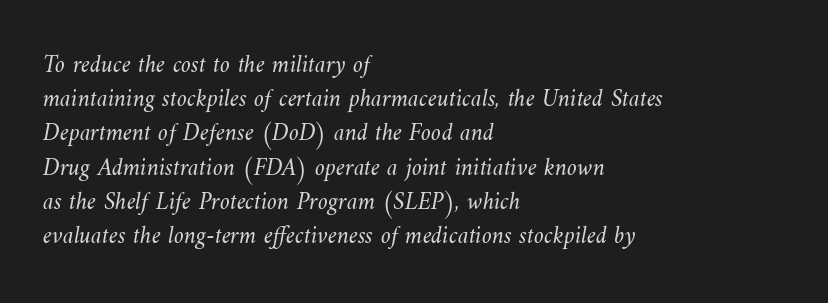
The image shows 25 px text type; set left-aligned, normal line spacing (1.37x), normal letter spacing, not underlined.
